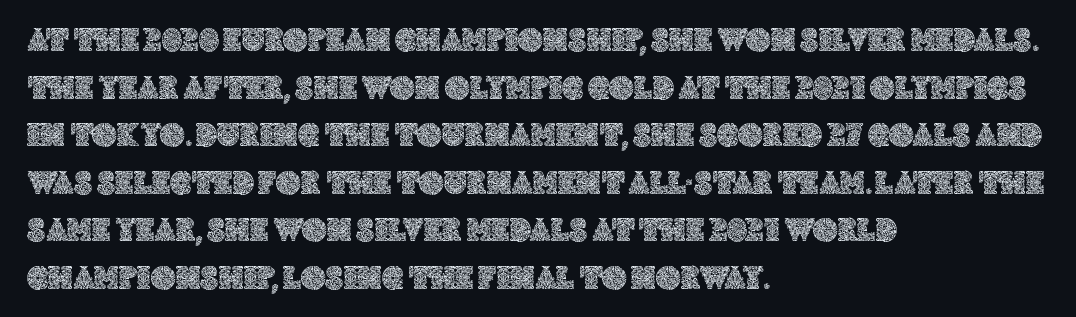
{"italic": "no", "width": "normal", "x_height": "large", "monospaced": "no", "underline": "no", "align": "left", "line_spacing": "normal", "line_spacing_ratio": 1.4, "letter_spacing": "normal", "letter_spacing_em": 0.0, "glyph_px": 34}
